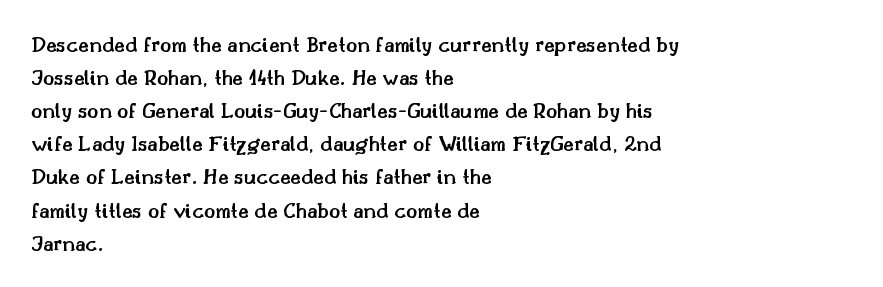
Default kerning and tracking; the words read as compact shapes. Quick note: interline space is typical. This rendering features lettering with no underline. Left-aligned paragraph, ragged on the right. The strokes are fattened partway — semibold, not bold. Italic: no, the glyphs are upright roman.
